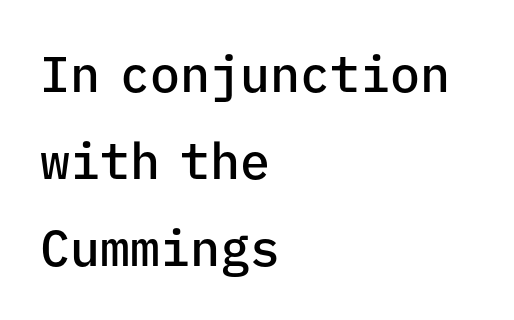
{"serif": "no", "italic": "no", "bold": "semi", "weight": "semibold", "width": "normal", "stroke_contrast": "low", "x_height": "medium", "monospaced": "yes", "underline": "no", "align": "left", "line_spacing_ratio": 1.74, "letter_spacing": "normal", "letter_spacing_em": 0.0, "glyph_px": 50}
